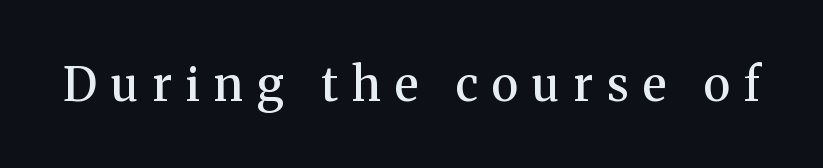
{"serif": "yes", "italic": "no", "bold": "semi", "weight": "semibold", "width": "normal", "stroke_contrast": "medium", "x_height": "medium", "monospaced": "no", "underline": "no", "letter_spacing": "wide", "letter_spacing_em": 0.3, "glyph_px": 47}
